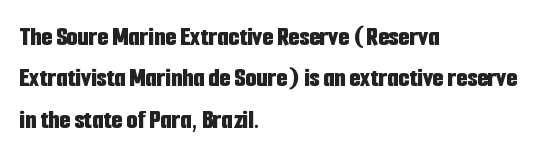
{"serif": "no", "italic": "no", "bold": "yes", "weight": "bold", "width": "condensed", "stroke_contrast": "low", "x_height": "medium", "monospaced": "no", "underline": "no", "align": "left", "line_spacing": "normal", "line_spacing_ratio": 1.48, "letter_spacing": "normal", "letter_spacing_em": 0.0, "glyph_px": 28}
